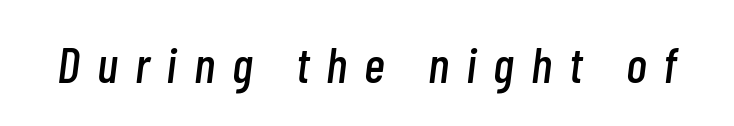
The image shows 50 px condensed type, italic (leaning right); set unusually wide letter spacing (+0.34 em), not underlined; low stroke contrast and a medium x-height.
